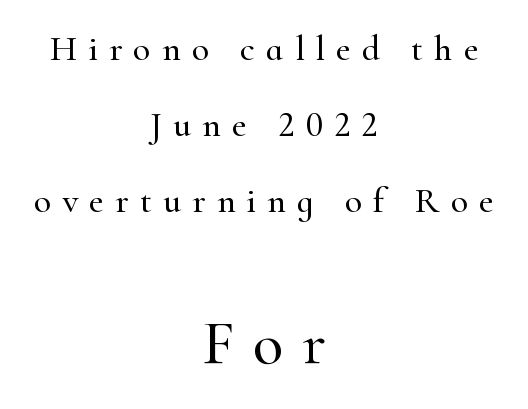
The image shows 63 px serif type, upright; set centered, loose line spacing (2.11x), unusually wide letter spacing (+0.31 em), not underlined; the second (bottom) block is 1.75x larger; high stroke contrast and a small x-height.
